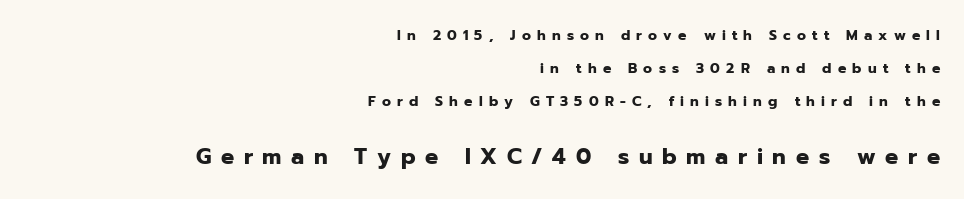
Q: Is the text bold? A: Yes.
Q: Is the text italic (slanted)? A: No, it is upright.
Q: Is the text underlined? A: No.
Q: How is the paragraph aligned? A: Right-aligned.
Q: Is the spacing between letters normal or unusually wide? A: Unusually wide.
Q: Is the spacing between lines tight, normal or loose? A: Loose.
Q: Which block of text is set in a larger size, the first (top) or the second (bottom)? A: The second (bottom) one.
